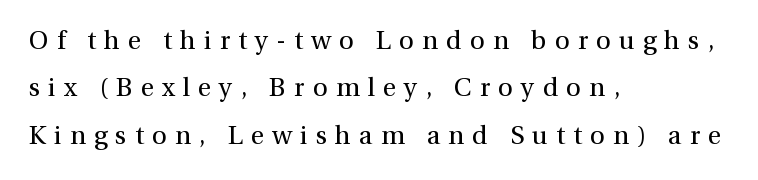
The image shows 26 px text type, upright; set left-aligned, line spacing 1.82x, unusually wide letter spacing (+0.31 em), not underlined.
